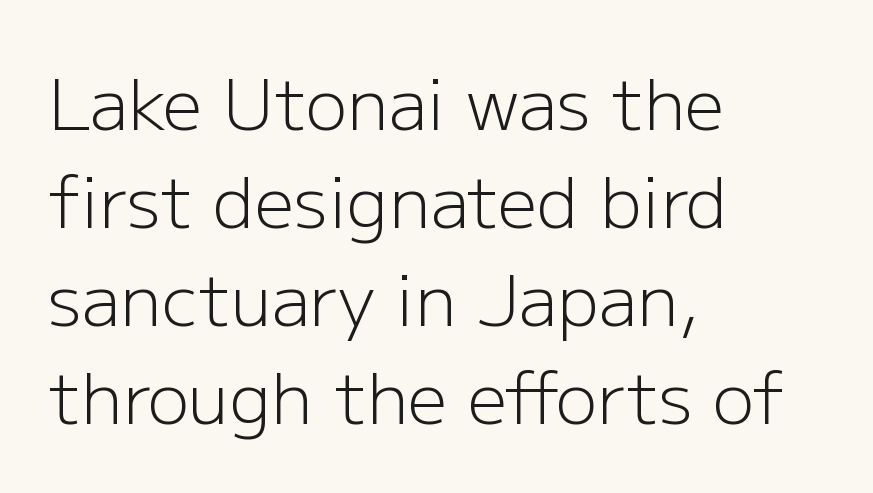
Q: Is the text bold? A: No.
Q: Is the text italic (slanted)? A: No, it is upright.
Q: Is the typeface a serif or a sans-serif typeface? A: Sans-serif.
Q: Is the text underlined? A: No.
Q: How is the paragraph aligned? A: Left-aligned.
Q: Is the spacing between letters normal or unusually wide? A: Normal.
Q: Is the spacing between lines tight, normal or loose? A: Normal.
Q: Width (condensed, normal, or wide)? A: Normal.
Q: Stroke contrast? A: Low.
Q: x-height? A: Medium.
Q: Monospaced? A: No.
